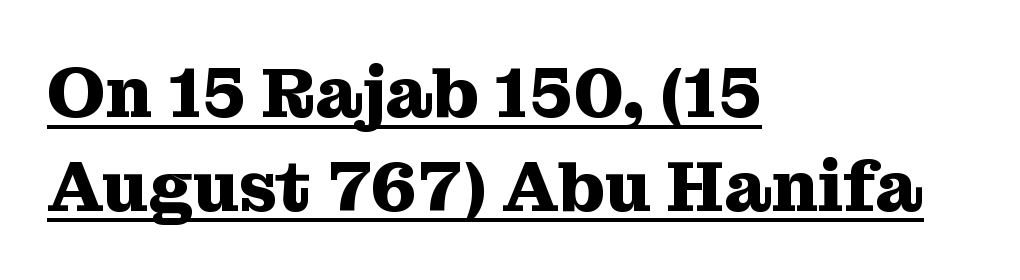
The image shows 71 px heavy serif type, upright; set left-aligned, normal line spacing (1.32x), normal letter spacing, underlined; medium stroke contrast and a medium x-height.
